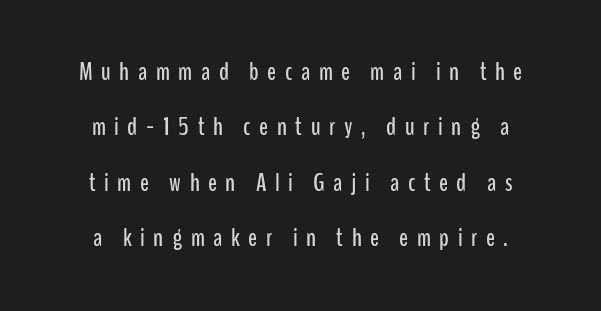
Q: Is the text italic (slanted)? A: No, it is upright.
Q: Is the text underlined? A: No.
Q: How is the paragraph aligned? A: Centered.
Q: Is the spacing between letters normal or unusually wide? A: Unusually wide.
Q: Is the spacing between lines tight, normal or loose? A: Loose.
